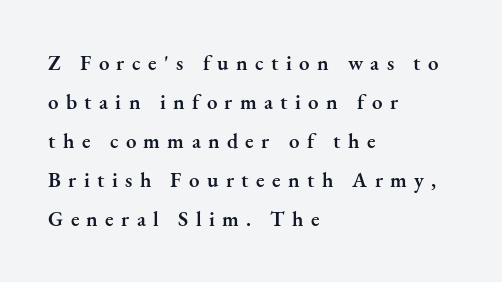
The image shows 21 px text type, upright; set left-aligned, line spacing 1.86x, unusually wide letter spacing (+0.35 em), not underlined.
